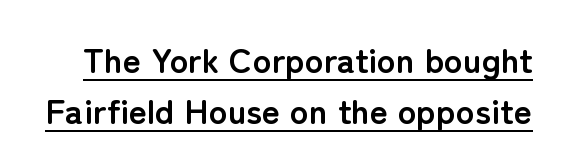
The image shows 35 px semibold sans-serif type, upright; set normal line spacing (1.46x), normal letter spacing, underlined; low stroke contrast and a medium x-height.
